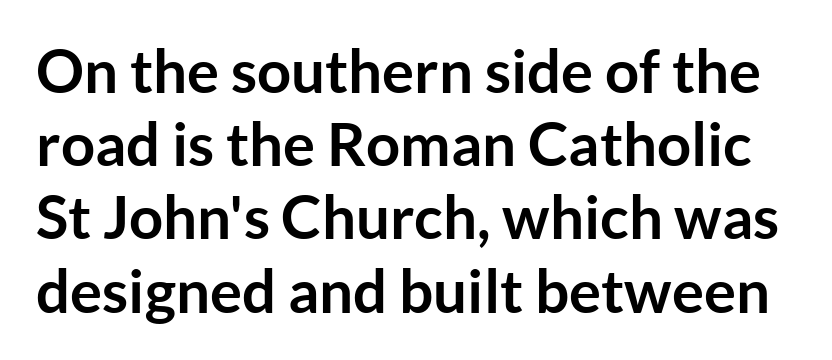
Q: Is the text bold? A: Yes.
Q: Is the text italic (slanted)? A: No, it is upright.
Q: Is the typeface a serif or a sans-serif typeface? A: Sans-serif.
Q: Is the text underlined? A: No.
Q: Is the spacing between letters normal or unusually wide? A: Normal.
Q: Width (condensed, normal, or wide)? A: Normal.
Q: Stroke contrast? A: Low.
Q: x-height? A: Medium.
Q: Monospaced? A: No.
